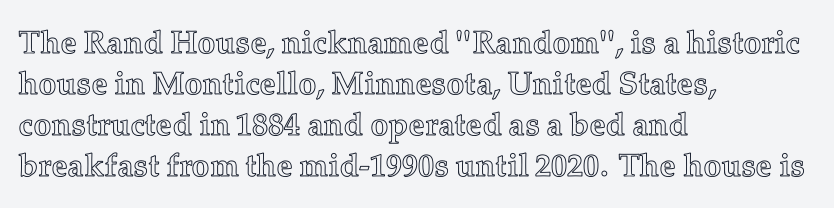
Q: Is the text italic (slanted)? A: No, it is upright.
Q: Is the text underlined? A: No.
Q: How is the paragraph aligned? A: Left-aligned.
Q: Is the spacing between letters normal or unusually wide? A: Normal.
Q: Is the spacing between lines tight, normal or loose? A: Normal.
Q: Width (condensed, normal, or wide)? A: Normal.
Q: x-height? A: Medium.
Q: Monospaced? A: No.
